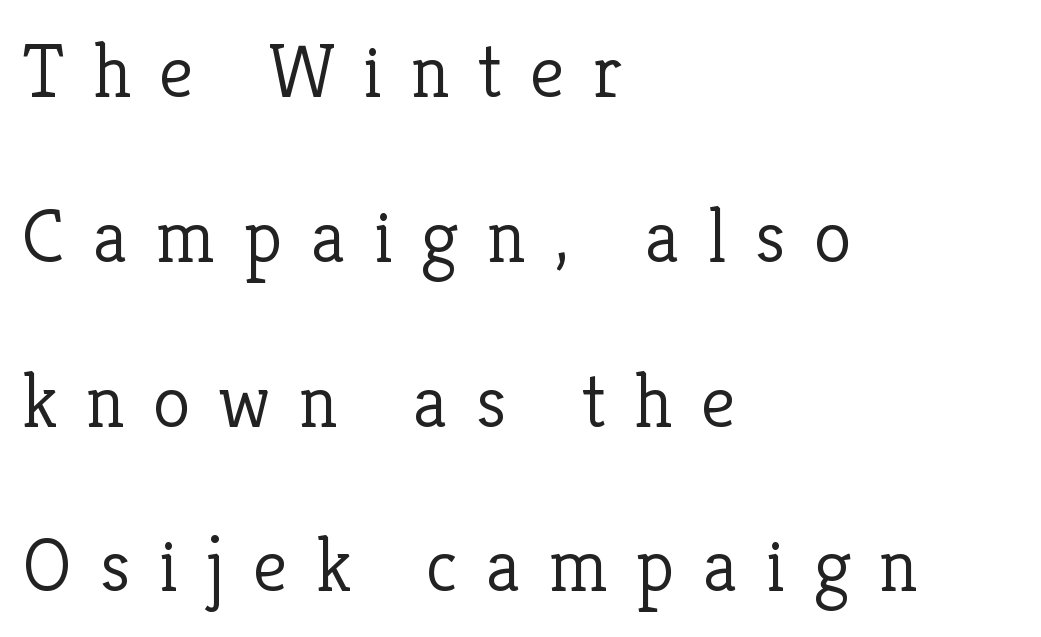
Q: Is the text bold? A: No.
Q: Is the text italic (slanted)? A: No, it is upright.
Q: Is the typeface a serif or a sans-serif typeface? A: Serif.
Q: Is the text underlined? A: No.
Q: How is the paragraph aligned? A: Left-aligned.
Q: Is the spacing between letters normal or unusually wide? A: Unusually wide.
Q: Is the spacing between lines tight, normal or loose? A: Loose.
Q: Width (condensed, normal, or wide)? A: Normal.
Q: Stroke contrast? A: Low.
Q: x-height? A: Medium.
Q: Monospaced? A: No.
